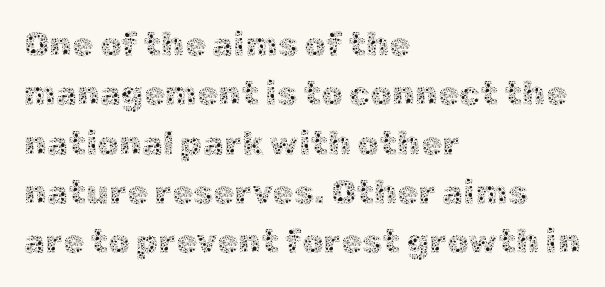
Line spacing here is normal. A typesetter would call this proportional, since set widths differ per character. Caption: standard tracking, unaltered. The letters stand straight up with perfectly vertical stems. Only glyphs here, with clear space below each row. Which margin do the lines hug? The left one — the right edge is uneven.
